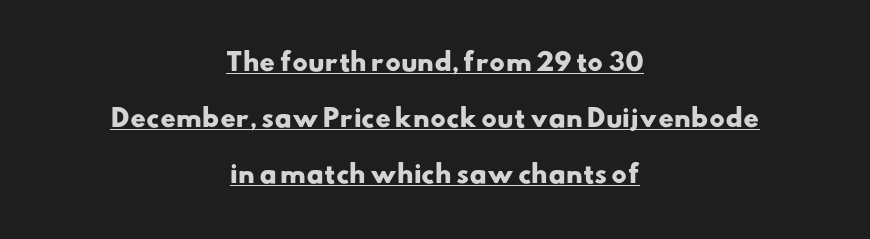
{"bold": "yes", "underline": "yes", "align": "center", "line_spacing": "loose", "line_spacing_ratio": 2.33, "letter_spacing": "normal", "letter_spacing_em": 0.0, "glyph_px": 24}
